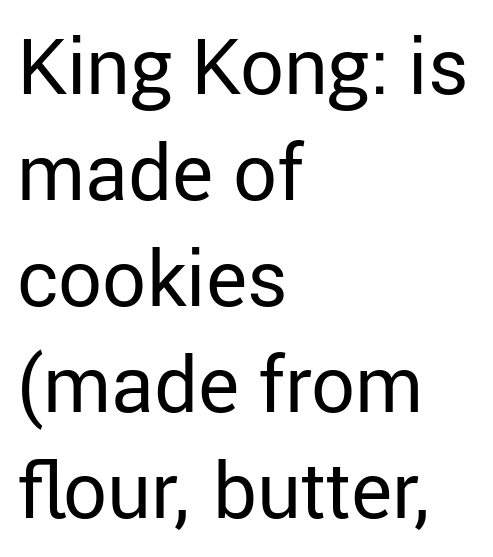
Italic? Not at all — the glyphs are vertical. You could call the tracking neutral — neither tight nor loose. Does the copy run flush right? No — it runs flush left. I'd call this a sans setting — the letters go barefoot.
